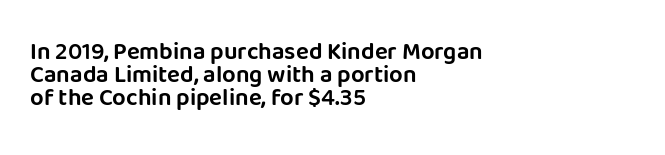
Casual observation: everything's shoved over to the left. Has an underline been added? It has not. Every character sits straight up, as roman type does. Words appear dense and cohesive because spacing is normal. How would I describe the line gaps? Narrow and economical.
